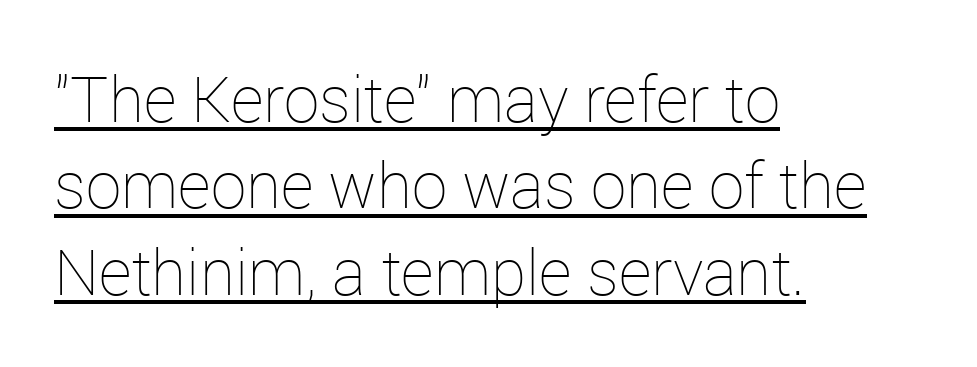
Q: Is the text bold? A: No.
Q: Is the text italic (slanted)? A: No, it is upright.
Q: Is the text underlined? A: Yes.
Q: How is the paragraph aligned? A: Left-aligned.
Q: Is the spacing between letters normal or unusually wide? A: Normal.
Q: Is the spacing between lines tight, normal or loose? A: Normal.
Q: Width (condensed, normal, or wide)? A: Normal.
Q: Stroke contrast? A: Low.
Q: x-height? A: Medium.
Q: Monospaced? A: No.
